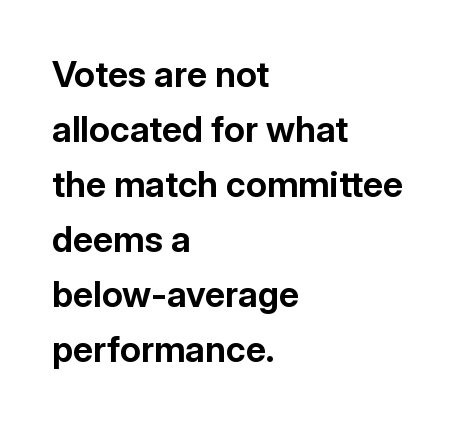
The image shows 36 px bold sans-serif type, upright; set left-aligned, normal line spacing (1.53x), normal letter spacing, not underlined; low stroke contrast and a medium x-height.
